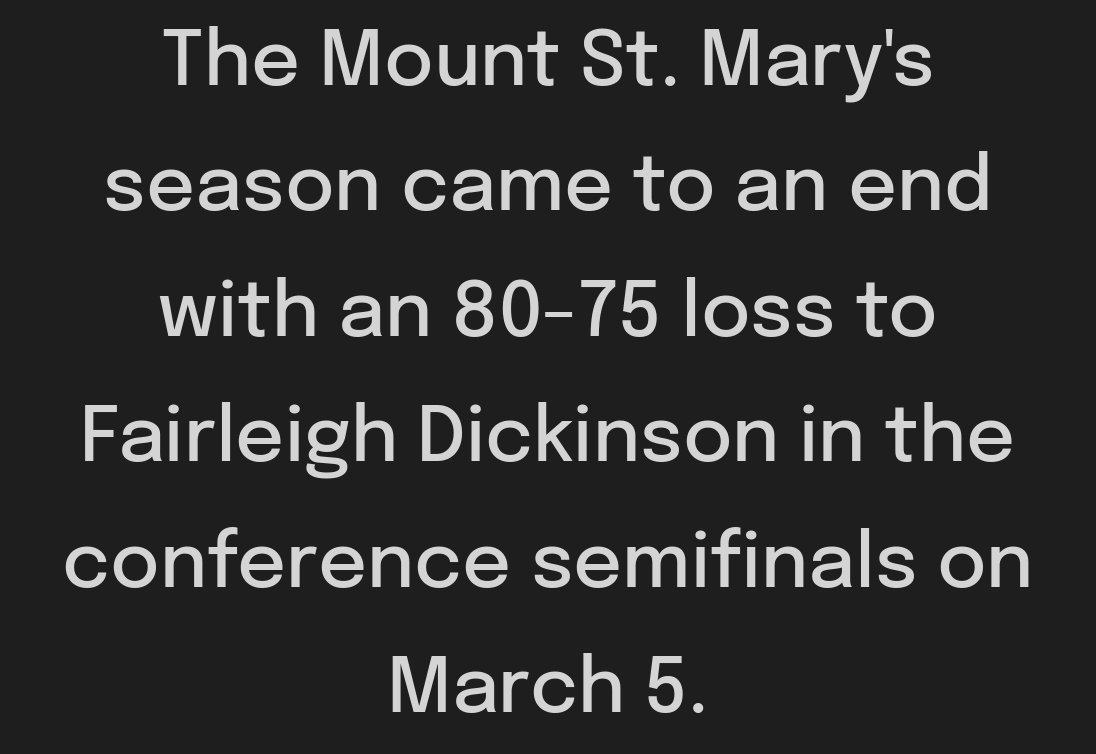
Is this a fixed-width face? No — the glyphs have proportional, varying widths. Horizontal alignment here is central, giving a formal, balanced look. Heft: intermediate — a semibold. Observe the ordinary spacing: letters are neighbours, not strangers. Students, observe: this is what conventionally led text looks like. A typesetter would mark this as roman, not italic.
